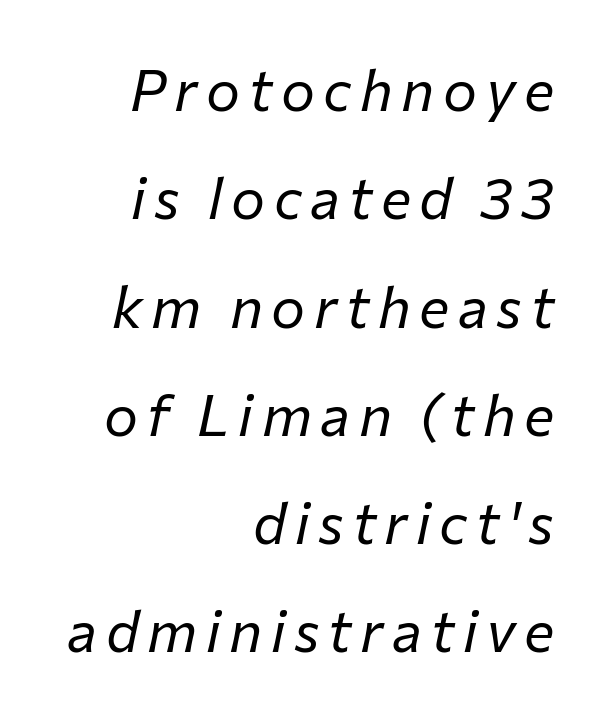
The image shows 57 px regular-weight type, italic (leaning right); set right-aligned, loose line spacing (1.9x), not underlined; low stroke contrast and a medium x-height.
